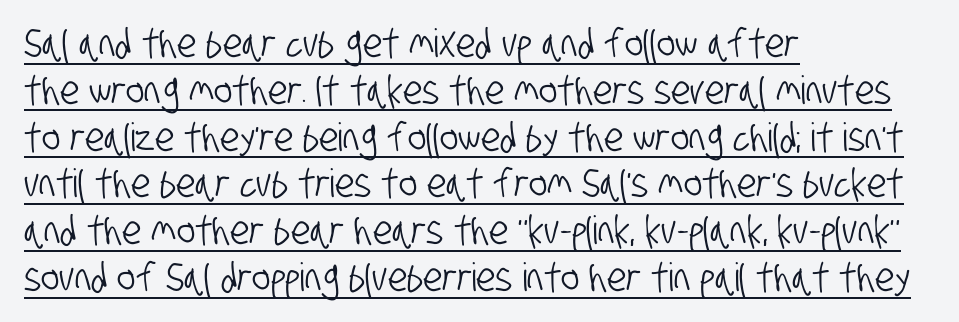
{"serif": "no", "width": "condensed", "stroke_contrast": "low", "x_height": "large", "monospaced": "no", "underline": "yes", "align": "left", "line_spacing_ratio": 1.2, "letter_spacing": "normal", "letter_spacing_em": 0.0, "glyph_px": 39}
